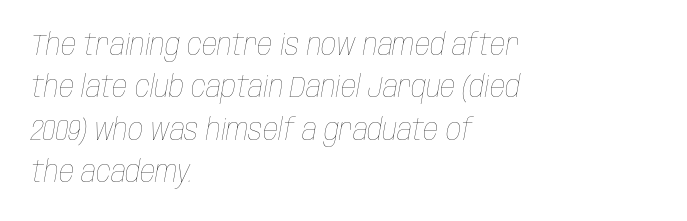
The image shows 30 px thin, condensed type, italic (leaning right); set left-aligned, normal line spacing (1.41x), normal letter spacing, not underlined; low stroke contrast and a large x-height.
